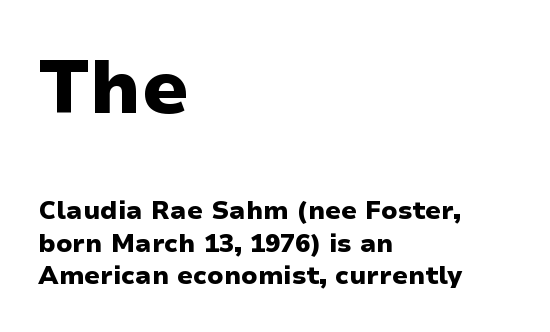
The image shows 74 px heavy, wide sans-serif type, upright; set left-aligned, normal line spacing (1.3x), normal letter spacing, not underlined; the first (top) block is 2.96x larger; low stroke contrast and a medium x-height.
